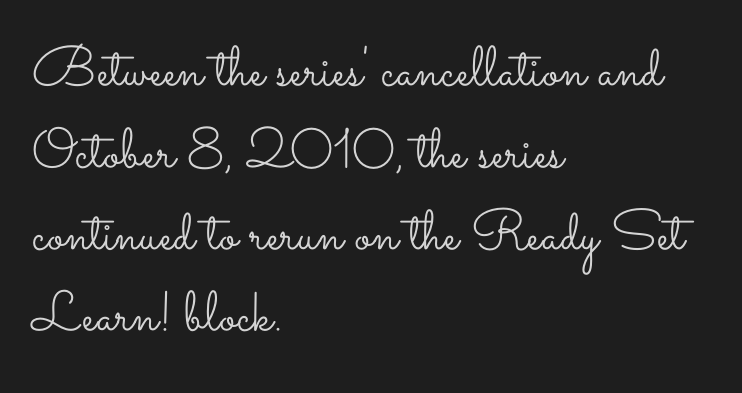
Q: Is the text bold? A: No.
Q: Is the text italic (slanted)? A: Yes.
Q: Is the text underlined? A: No.
Q: How is the paragraph aligned? A: Left-aligned.
Q: Is the spacing between letters normal or unusually wide? A: Normal.
Q: Is the spacing between lines tight, normal or loose? A: Normal.
Q: Width (condensed, normal, or wide)? A: Wide.
Q: Stroke contrast? A: Low.
Q: x-height? A: Small.
Q: Monospaced? A: No.
